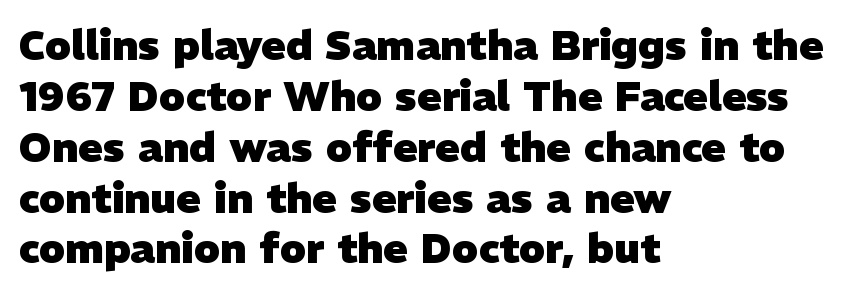
The image shows 41 px heavy sans-serif type; set left-aligned, line spacing 1.24x, normal letter spacing, not underlined; low stroke contrast and a medium x-height.
